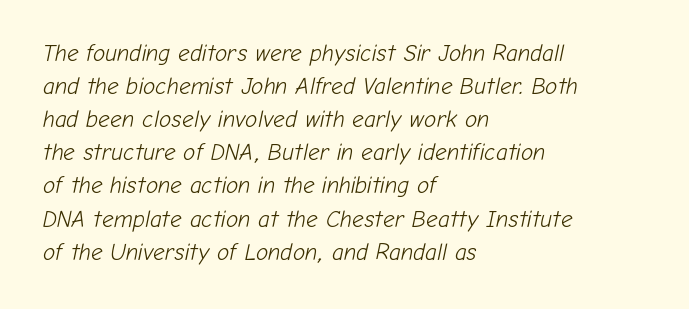
{"italic": "yes", "lean": "right", "slant_degrees": 12, "bold": "no", "underline": "no", "align": "left", "line_spacing": "normal", "line_spacing_ratio": 1.44, "letter_spacing": "normal", "letter_spacing_em": 0.0, "glyph_px": 23}
